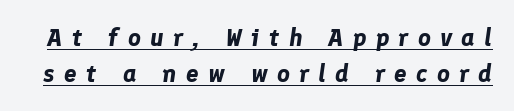
Interline gaps are of average width in this sample. Does the weight exceed regular? Yes, all the way to bold. You can see a thin bar hugging the bottom of the glyphs. Does extra space separate the letters? Yes, quite a lot of it. Looking at the ascenders, they clearly lean.
